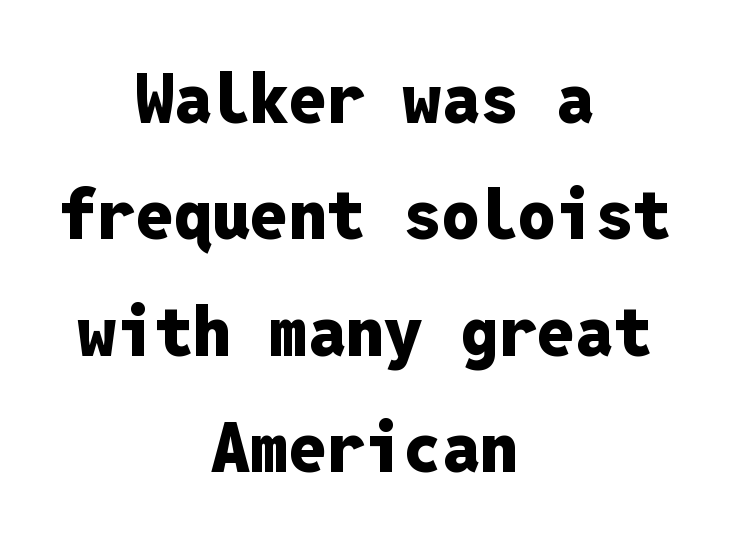
{"serif": "no", "italic": "no", "bold": "yes", "weight": "heavy", "width": "normal", "stroke_contrast": "low", "x_height": "medium", "monospaced": "yes", "underline": "no", "align": "center", "line_spacing_ratio": 1.71, "letter_spacing": "normal", "letter_spacing_em": 0.0, "glyph_px": 68}
